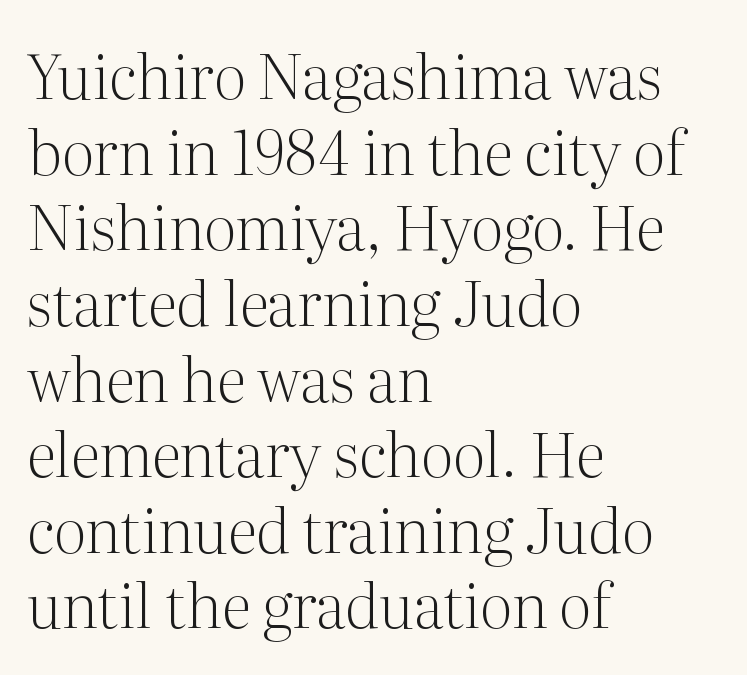
{"serif": "yes", "italic": "no", "bold": "no", "weight": "light", "width": "normal", "stroke_contrast": "medium", "x_height": "medium", "monospaced": "no", "underline": "no", "align": "left", "line_spacing_ratio": 1.24, "letter_spacing": "normal", "letter_spacing_em": 0.0, "glyph_px": 61}
